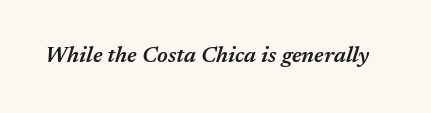
The image shows 22 px text type, italic (leaning right); set normal letter spacing, not underlined.
